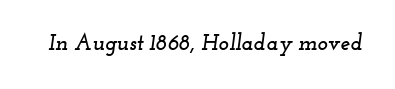
Q: Is the text italic (slanted)? A: Yes, it leans right by about 12 degrees.
Q: Is the text underlined? A: No.
Q: Is the spacing between letters normal or unusually wide? A: Normal.
